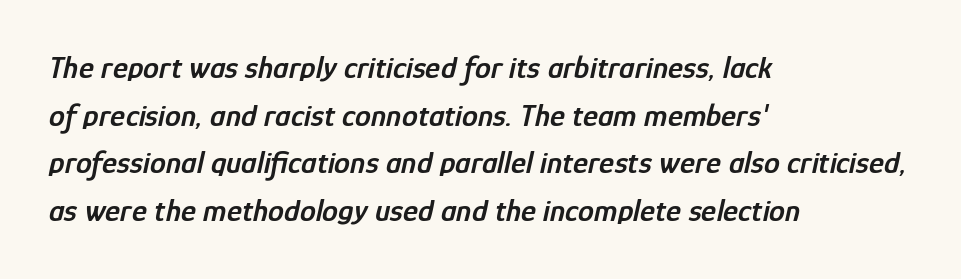
{"italic": "yes", "lean": "right", "slant_degrees": 12, "bold": "semi", "weight": "semibold", "width": "condensed", "stroke_contrast": "low", "x_height": "medium", "monospaced": "no", "underline": "no", "align": "left", "line_spacing": "normal", "line_spacing_ratio": 1.49, "letter_spacing": "normal", "letter_spacing_em": 0.0, "glyph_px": 32}
